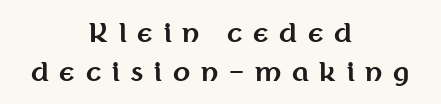
The image shows 25 px bold type, upright; set centered, normal line spacing (1.56x), unusually wide letter spacing (+0.43 em), not underlined.
